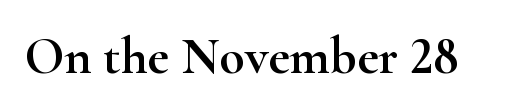
The line texture is even and compact thanks to regular tracking. The lettering holds an erect, upright posture throughout. The space directly below the letters is spotless. This sample uses a serif face. Character widths vary here, with narrow letters taking less room than wide ones.
